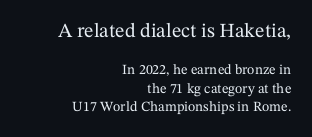
{"italic": "no", "underline": "no", "align": "right", "line_spacing": "normal", "line_spacing_ratio": 1.32, "letter_spacing": "normal", "letter_spacing_em": 0.0, "larger_block": "first", "size_ratio": 1.43, "glyph_px": 20}
